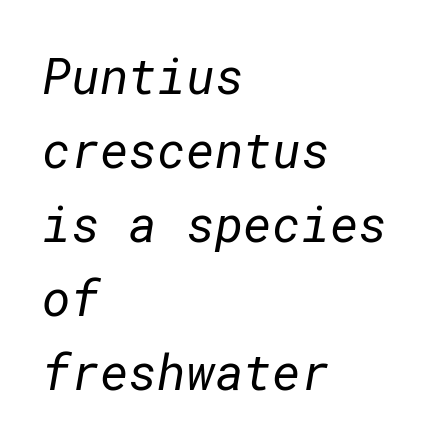
{"serif": "no", "bold": "no", "weight": "regular", "width": "normal", "stroke_contrast": "low", "x_height": "medium", "underline": "no", "align": "left", "line_spacing": "normal", "line_spacing_ratio": 1.51, "letter_spacing": "normal", "letter_spacing_em": 0.0, "glyph_px": 49}
